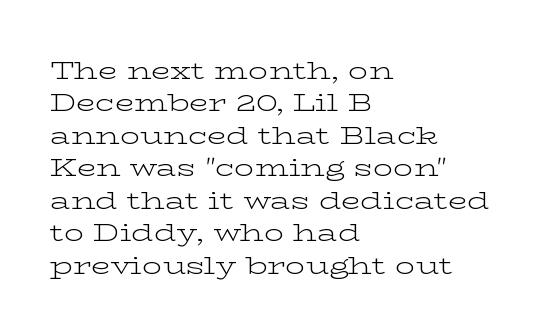
The words here are not underlined. Whoever set this chose a conventional vertical rhythm. Honestly, the letter spacing is just normal — you wouldn't notice it. Tall strokes in this sample are plumb rather than angled. Compared with a centered layout, this one pins lines to the left instead. The weight tops out at a normal text grade.
